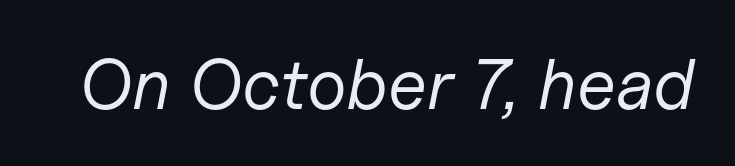
Q: Is the text bold? A: No.
Q: Is the text italic (slanted)? A: Yes, it leans right by about 11 degrees.
Q: Is the text underlined? A: No.
Q: Is the spacing between letters normal or unusually wide? A: Normal.
Q: Width (condensed, normal, or wide)? A: Normal.
Q: Stroke contrast? A: Low.
Q: x-height? A: Medium.
Q: Monospaced? A: No.
